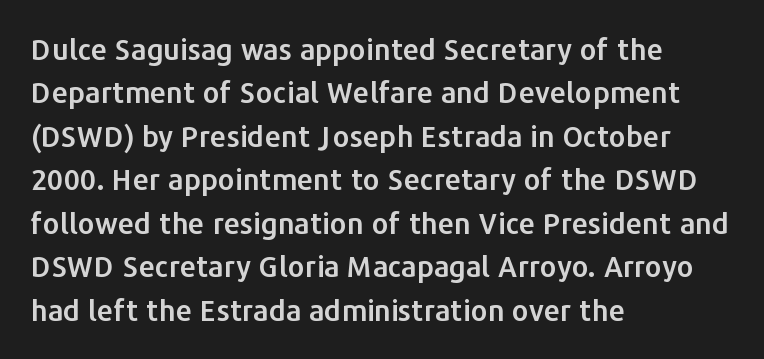
The image shows 29 px sans-serif type, upright; set left-aligned, normal line spacing (1.5x), normal letter spacing, not underlined; low stroke contrast and a medium x-height.
